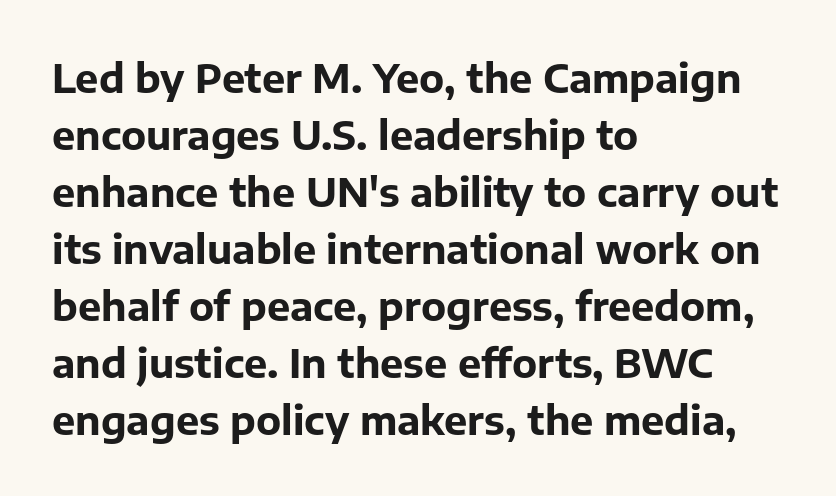
The image shows 39 px bold sans-serif type, upright; set left-aligned, normal line spacing (1.46x), normal letter spacing, not underlined; low stroke contrast and a medium x-height.
